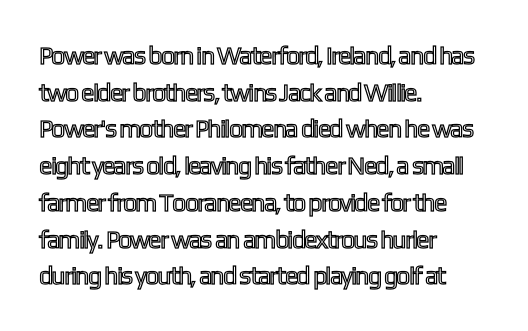
{"italic": "no", "underline": "no", "align": "left", "line_spacing": "normal", "line_spacing_ratio": 1.47, "letter_spacing": "normal", "letter_spacing_em": 0.0, "glyph_px": 25}
